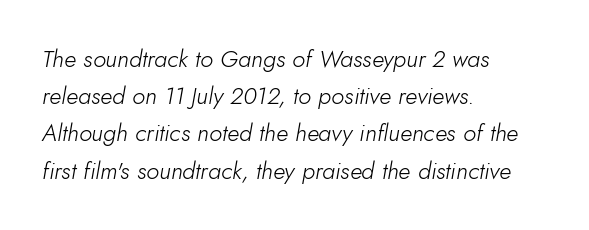
The image shows 24 px text type, italic (leaning right); set left-aligned, normal line spacing (1.55x), normal letter spacing, not underlined.
